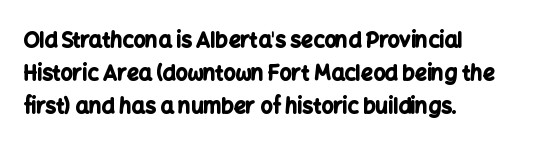
Weight check: bold — yes, fully. This rendering features lettering with no underline. This is the regular roman posture of the typeface. Is there much room between lines? A standard amount, neither cramped nor airy. No extra tracking has been applied to these lines. The rag falls on the right side of this text block.
